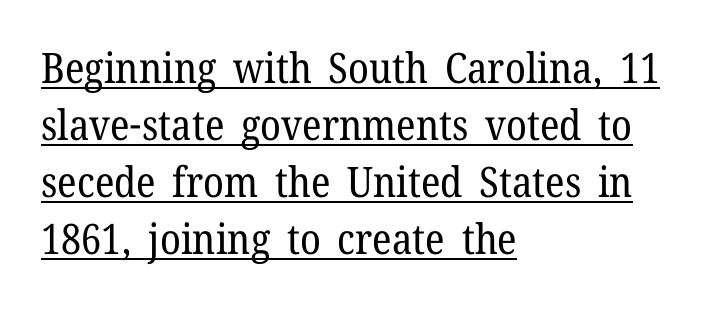
{"serif": "yes", "italic": "no", "bold": "no", "weight": "regular", "width": "normal", "stroke_contrast": "low", "x_height": "medium", "monospaced": "no", "underline": "yes", "align": "left", "line_spacing": "normal", "line_spacing_ratio": 1.36, "letter_spacing": "normal", "letter_spacing_em": 0.0, "glyph_px": 42}
